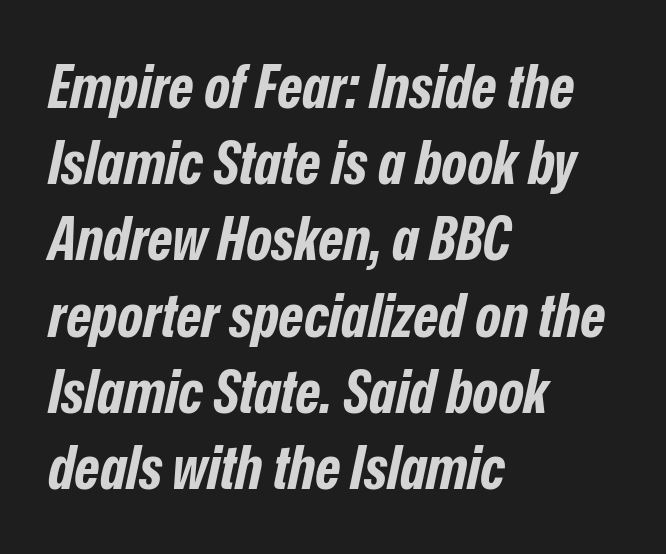
The image shows 61 px bold, condensed type, italic (leaning right); set left-aligned, normal line spacing (1.25x), normal letter spacing, not underlined; low stroke contrast and a medium x-height.
